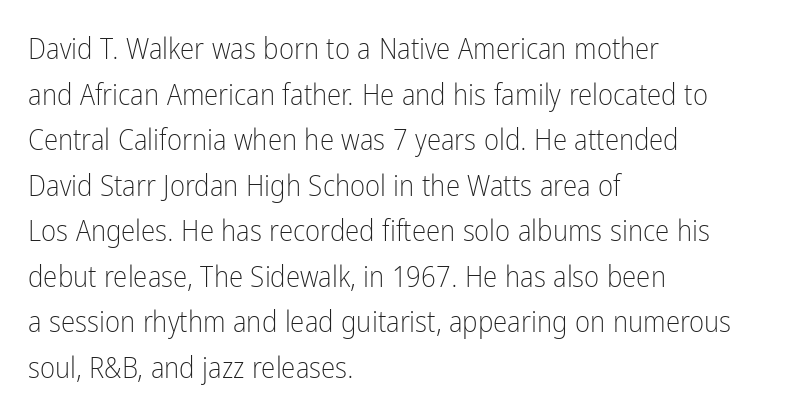
The image shows 29 px light, condensed sans-serif type, upright; set left-aligned, normal line spacing (1.57x), normal letter spacing, not underlined; low stroke contrast and a medium x-height.
